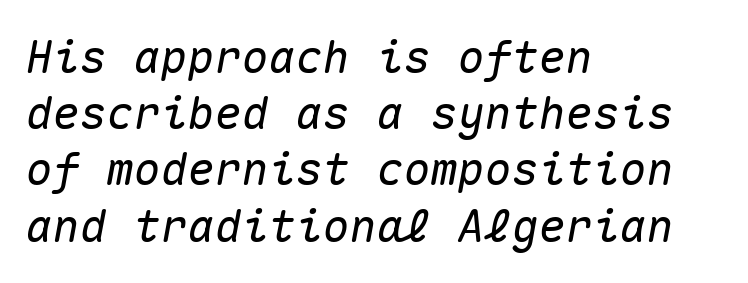
Q: Is the text italic (slanted)? A: Yes, it leans right by about 10 degrees.
Q: Is the text underlined? A: No.
Q: How is the paragraph aligned? A: Left-aligned.
Q: Is the spacing between letters normal or unusually wide? A: Normal.
Q: Is the spacing between lines tight, normal or loose? A: Normal.
Q: Width (condensed, normal, or wide)? A: Normal.
Q: Stroke contrast? A: Medium.
Q: x-height? A: Medium.
Q: Monospaced? A: Yes.
